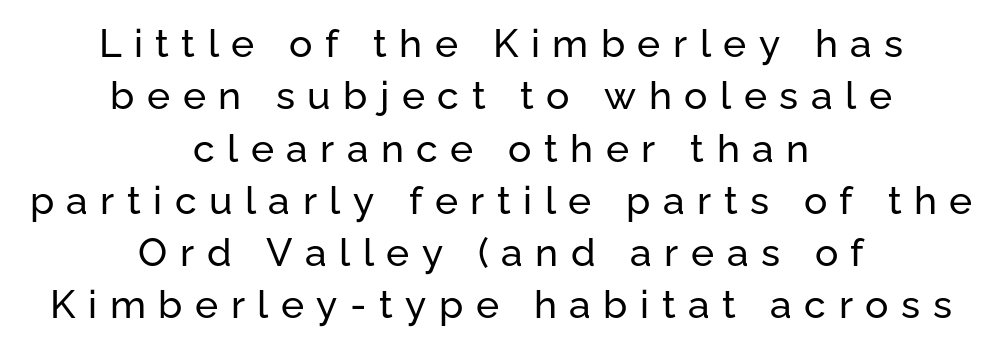
{"serif": "no", "italic": "no", "width": "normal", "stroke_contrast": "low", "x_height": "medium", "monospaced": "no", "underline": "no", "align": "center", "line_spacing": "normal", "line_spacing_ratio": 1.34, "letter_spacing": "wide", "letter_spacing_em": 0.32, "glyph_px": 39}
